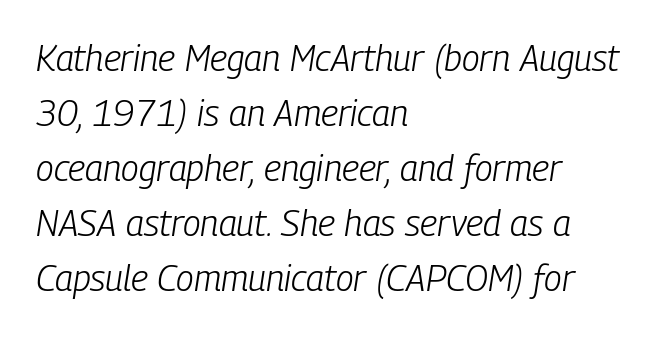
Line spacing here is normal. Looking at the ascenders, they clearly lean. The weight tops out at a normal text grade. Nobody drew a line under any word here.
